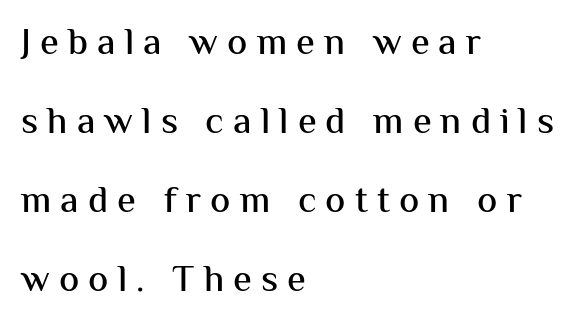
Q: Is the text italic (slanted)? A: No, it is upright.
Q: Is the typeface a serif or a sans-serif typeface? A: Sans-serif.
Q: Is the text underlined? A: No.
Q: How is the paragraph aligned? A: Left-aligned.
Q: Is the spacing between letters normal or unusually wide? A: Unusually wide.
Q: Is the spacing between lines tight, normal or loose? A: Loose.
Q: Width (condensed, normal, or wide)? A: Normal.
Q: Stroke contrast? A: Medium.
Q: x-height? A: Medium.
Q: Monospaced? A: No.
